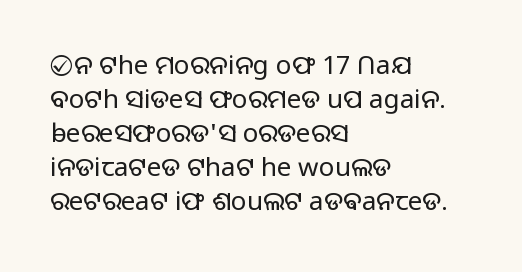
Q: Is the text bold? A: No.
Q: Is the text italic (slanted)? A: No, it is upright.
Q: Is the text underlined? A: No.
Q: How is the paragraph aligned? A: Left-aligned.
Q: Is the spacing between letters normal or unusually wide? A: Normal.
Q: Is the spacing between lines tight, normal or loose? A: Normal.
